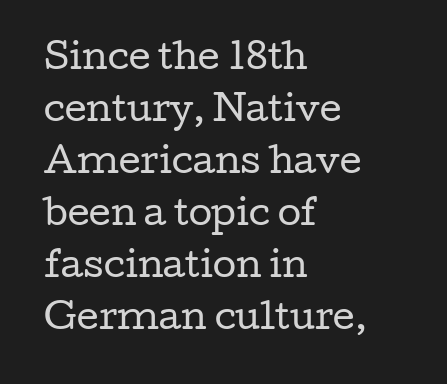
Q: Is the text bold? A: No.
Q: Is the text italic (slanted)? A: No, it is upright.
Q: Is the typeface a serif or a sans-serif typeface? A: Serif.
Q: Is the text underlined? A: No.
Q: How is the paragraph aligned? A: Left-aligned.
Q: Is the spacing between letters normal or unusually wide? A: Normal.
Q: Is the spacing between lines tight, normal or loose? A: Normal.
Q: Width (condensed, normal, or wide)? A: Wide.
Q: Stroke contrast? A: Low.
Q: x-height? A: Medium.
Q: Monospaced? A: No.
